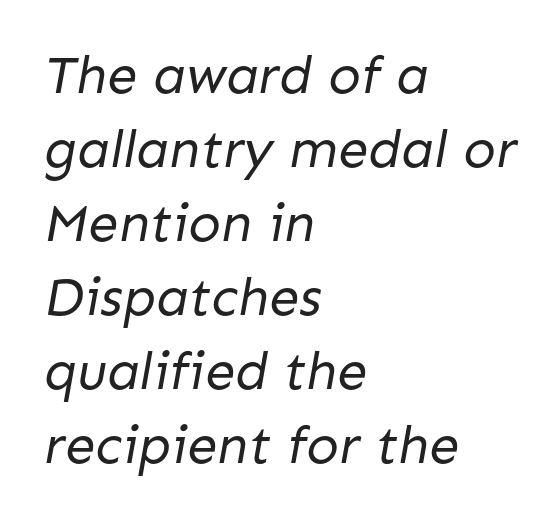
Q: Is the text bold? A: No.
Q: Is the typeface a serif or a sans-serif typeface? A: Sans-serif.
Q: Is the text underlined? A: No.
Q: How is the paragraph aligned? A: Left-aligned.
Q: Is the spacing between letters normal or unusually wide? A: Normal.
Q: Is the spacing between lines tight, normal or loose? A: Normal.
Q: Width (condensed, normal, or wide)? A: Normal.
Q: Stroke contrast? A: Low.
Q: x-height? A: Medium.
Q: Monospaced? A: No.
